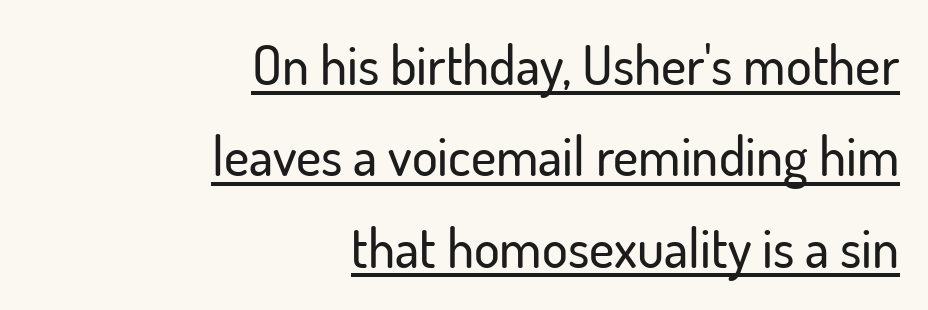
The letters carry no serifs — their stems end cleanly without finishing strokes. Tall strokes in this sample are plumb rather than angled. This sample uses plain, unmodified letter spacing. Successive baselines arrive at the customary interval.
